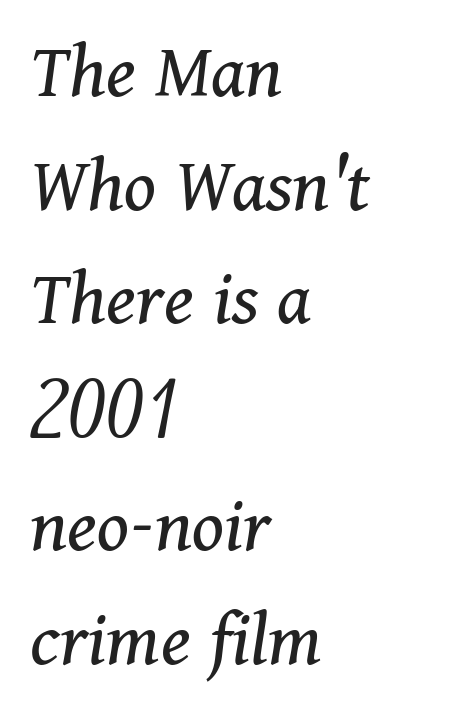
The passage shown is typed in a proportional face where columns would drift. The type is set solid horizontally, with unmodified tracking. The face used here has a pronounced slope to its letters. The font sits on the lighter half of the weight spectrum, regular included. This block has exactly the height ordinary leading produces.
